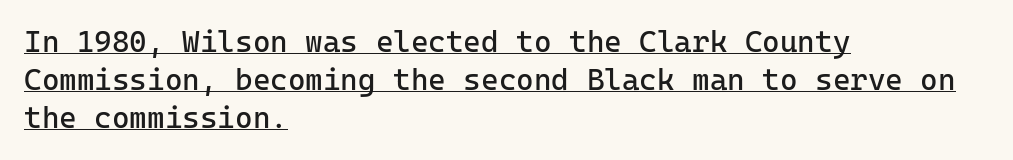
Looks like someone drew a line under every word here. Caption: standard tracking, unaltered. The letters march in equal steps, a hallmark of fixed-pitch type. Regarding leading, the lines here are spaced in the standard way. Posture: upright roman.
